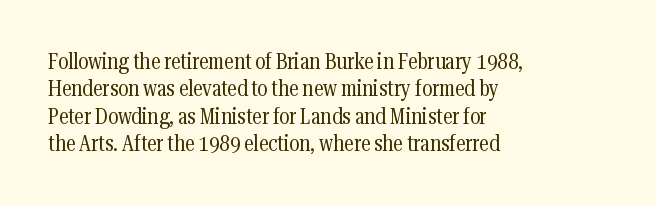
Counters stay open thanks to moderate or lighter strokes. All the whitespace from short lines collects on the right. Normally led — the rows are evenly, conventionally spaced. The glyphs are unaccompanied by any horizontal stroke below them.
